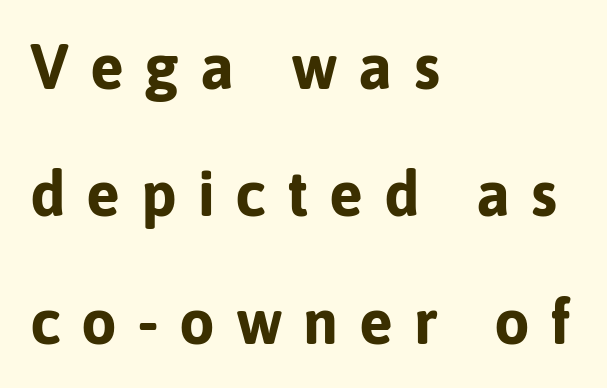
{"serif": "no", "italic": "no", "bold": "yes", "weight": "bold", "width": "normal", "stroke_contrast": "low", "x_height": "medium", "monospaced": "no", "underline": "no", "align": "left", "line_spacing": "loose", "line_spacing_ratio": 2.02, "letter_spacing": "wide", "letter_spacing_em": 0.33, "glyph_px": 63}
